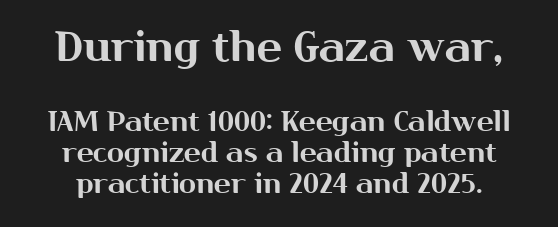
{"serif": "no", "italic": "no", "width": "normal", "stroke_contrast": "medium", "x_height": "medium", "monospaced": "no", "underline": "no", "line_spacing": "tight", "line_spacing_ratio": 1.12, "letter_spacing": "normal", "letter_spacing_em": 0.0, "larger_block": "first", "size_ratio": 1.5, "glyph_px": 42}
